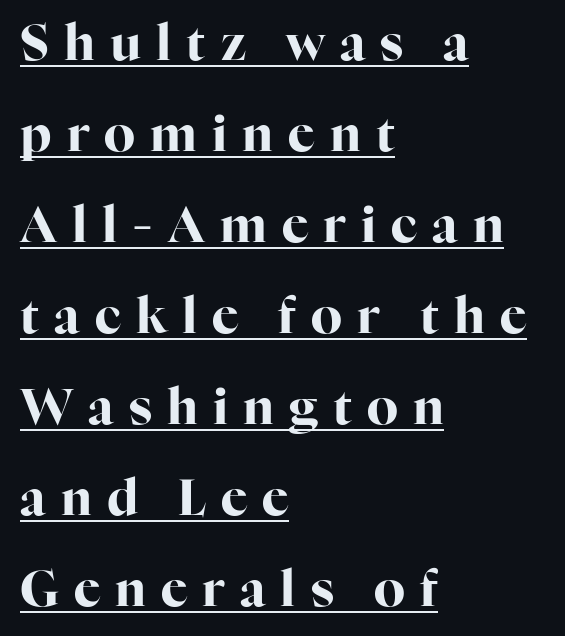
The image shows 50 px bold serif type, upright; set left-aligned, line spacing 1.82x, unusually wide letter spacing (+0.3 em), underlined; high stroke contrast and a medium x-height.
